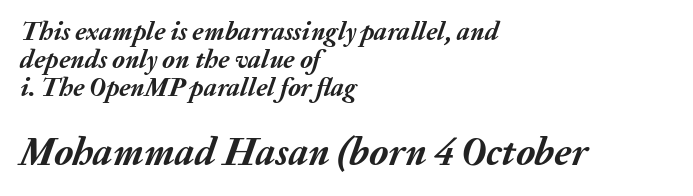
{"italic": "yes", "lean": "right", "slant_degrees": 20, "bold": "yes", "weight": "semibold", "width": "normal", "stroke_contrast": "medium", "x_height": "medium", "monospaced": "no", "underline": "no", "align": "left", "line_spacing": "tight", "line_spacing_ratio": 1.08, "letter_spacing": "normal", "letter_spacing_em": 0.0, "larger_block": "second", "size_ratio": 1.5, "glyph_px": 39}
